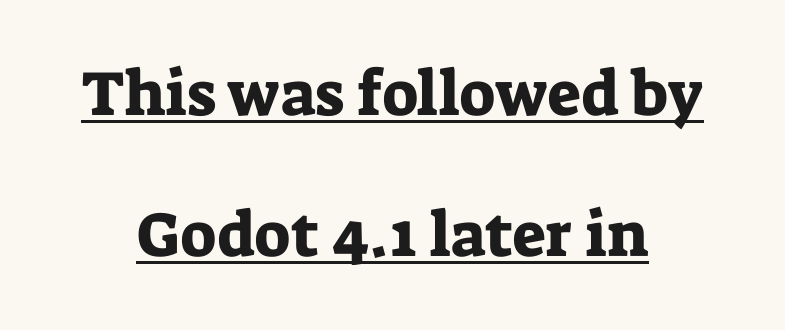
The image shows 63 px serif type, upright; set centered, loose line spacing (2.24x), normal letter spacing, underlined; low stroke contrast and a medium x-height.
